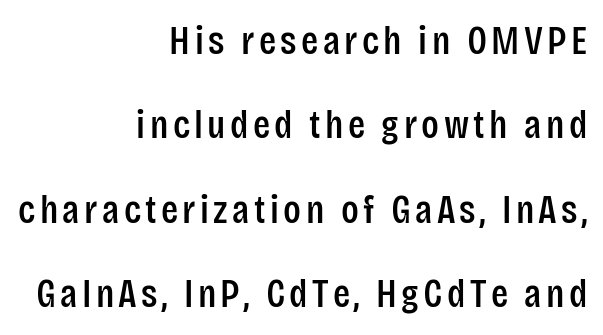
Q: Is the text italic (slanted)? A: No, it is upright.
Q: Is the typeface a serif or a sans-serif typeface? A: Sans-serif.
Q: Is the text underlined? A: No.
Q: How is the paragraph aligned? A: Right-aligned.
Q: Is the spacing between lines tight, normal or loose? A: Loose.
Q: Width (condensed, normal, or wide)? A: Condensed.
Q: Stroke contrast? A: Low.
Q: x-height? A: Large.
Q: Monospaced? A: No.
